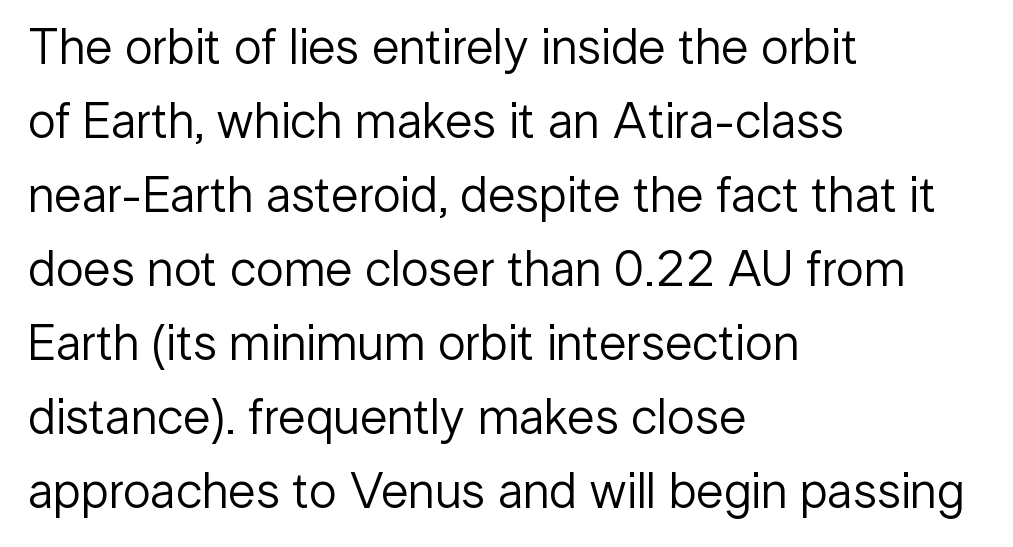
Designer's note — italics off, roman on. The characters are drawn with everyday or finer stroke widths. Successive baselines arrive at the customary interval. The text was rendered using a sans face with plain stroke endings. Each letter keeps its own natural width here, so spacing adapts to shape. The ragged edge is on the right, which tells us the setting is flush left.
